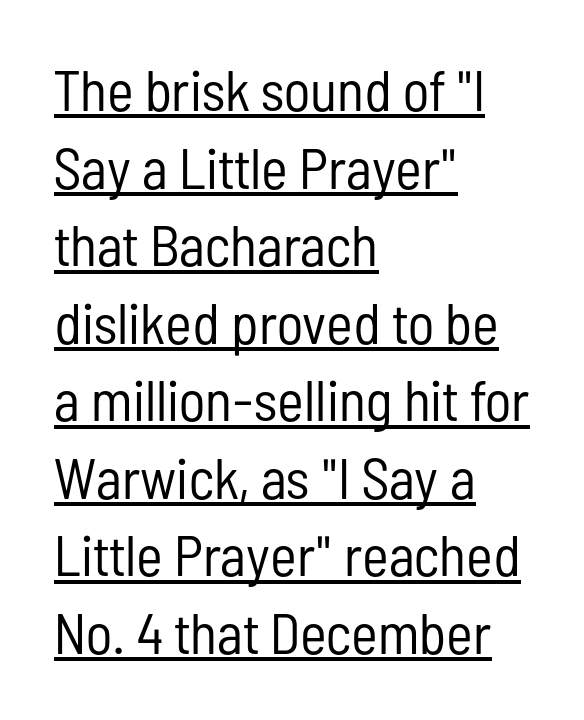
Q: Is the text bold? A: No.
Q: Is the text italic (slanted)? A: No, it is upright.
Q: Is the typeface a serif or a sans-serif typeface? A: Sans-serif.
Q: Is the text underlined? A: Yes.
Q: How is the paragraph aligned? A: Left-aligned.
Q: Is the spacing between letters normal or unusually wide? A: Normal.
Q: Is the spacing between lines tight, normal or loose? A: Normal.
Q: Width (condensed, normal, or wide)? A: Condensed.
Q: Stroke contrast? A: Low.
Q: x-height? A: Medium.
Q: Monospaced? A: No.
